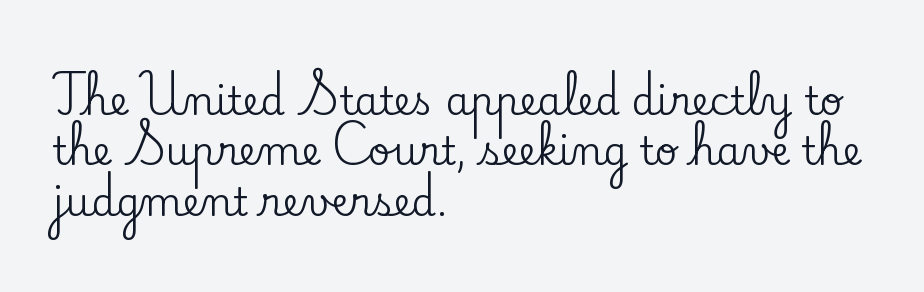
{"serif": "yes", "italic": "no", "width": "normal", "stroke_contrast": "low", "x_height": "small", "monospaced": "no", "underline": "no", "align": "left", "line_spacing": "normal", "line_spacing_ratio": 1.29, "letter_spacing": "normal", "letter_spacing_em": 0.0, "glyph_px": 39}
